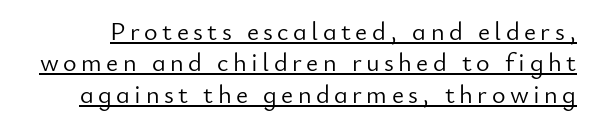
{"italic": "no", "bold": "no", "underline": "yes", "line_spacing_ratio": 1.21, "glyph_px": 26}
